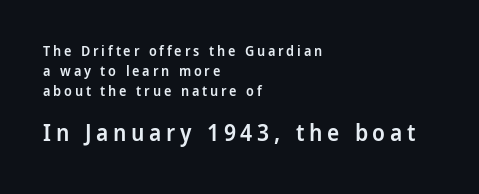
The image shows 23 px text type, upright; set left-aligned, normal line spacing (1.43x), unusually wide letter spacing (+0.2 em), not underlined; the second (bottom) block is 1.64x larger.
